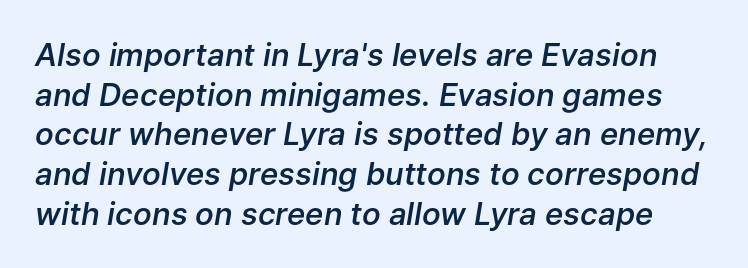
These words are printed semibold, heavier than regular yet not bold. Look at the tracking — it's just the regular setting, nothing added. The strip under each line holds only bare page. Is the type slanted? Yes — the strokes lean at a clear angle. The passage shown stacks its lines at a standard gap.
